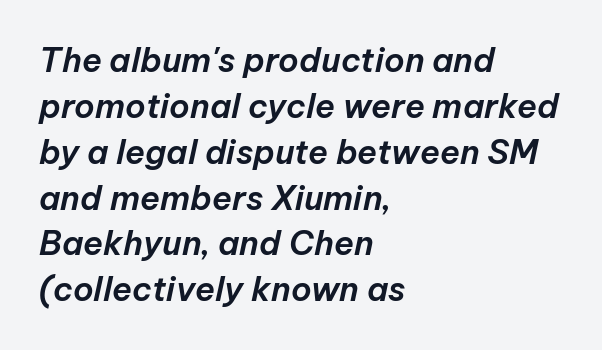
The image shows 33 px text type, italic (leaning right); set left-aligned, normal line spacing (1.39x), normal letter spacing, not underlined; low stroke contrast and a medium x-height.
